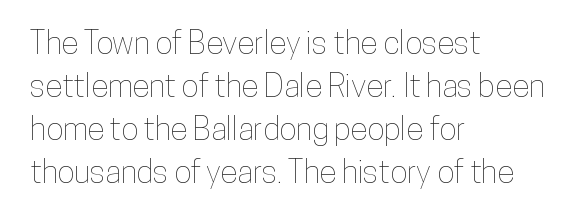
{"italic": "no", "width": "condensed", "stroke_contrast": "low", "x_height": "medium", "monospaced": "no", "underline": "no", "align": "left", "line_spacing": "normal", "line_spacing_ratio": 1.34, "letter_spacing": "normal", "letter_spacing_em": 0.0, "glyph_px": 32}
